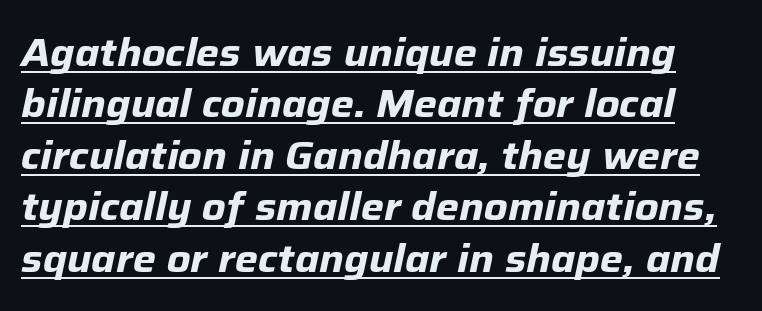
Check the space under the baseline: a stroke is drawn there. This sample uses plain, unmodified letter spacing. Strokes here are thick enough to call this a true bold. Looks like regular typesetting: each glyph gets only the width it needs. Honestly, the row spacing looks completely unremarkable.
